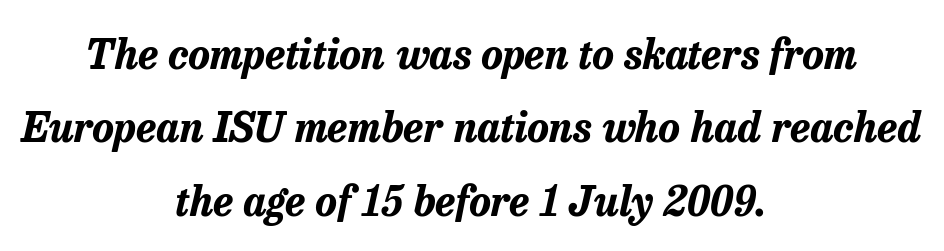
The gap between lines stays unmarked. In CSS terms this would be text-align: center. Character widths vary here, with narrow letters taking less room than wide ones. The tracking reads as untouched default to a designer's eye. Is the type bold? Yes — the strokes are clearly thick and heavy.
